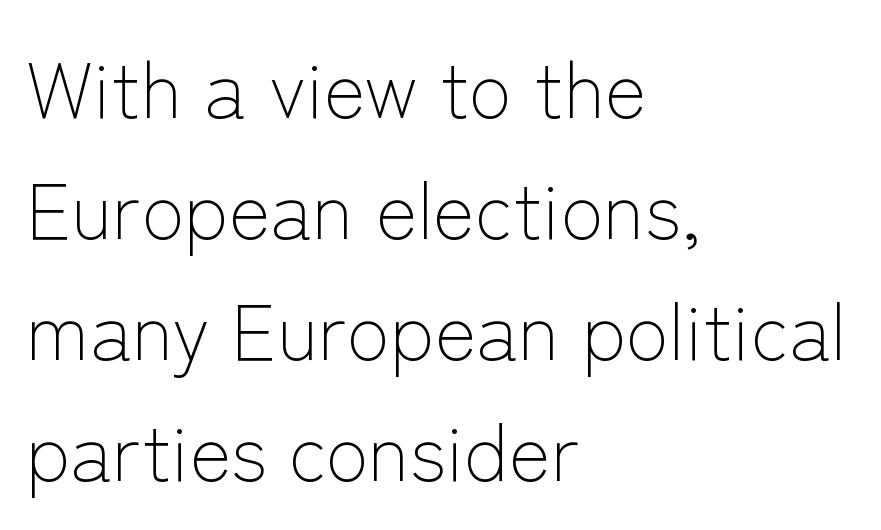
Q: Is the text bold? A: No.
Q: Is the text italic (slanted)? A: No, it is upright.
Q: Is the typeface a serif or a sans-serif typeface? A: Sans-serif.
Q: Is the text underlined? A: No.
Q: How is the paragraph aligned? A: Left-aligned.
Q: Is the spacing between letters normal or unusually wide? A: Normal.
Q: Is the spacing between lines tight, normal or loose? A: Normal.
Q: Width (condensed, normal, or wide)? A: Normal.
Q: Stroke contrast? A: Low.
Q: x-height? A: Medium.
Q: Monospaced? A: No.
